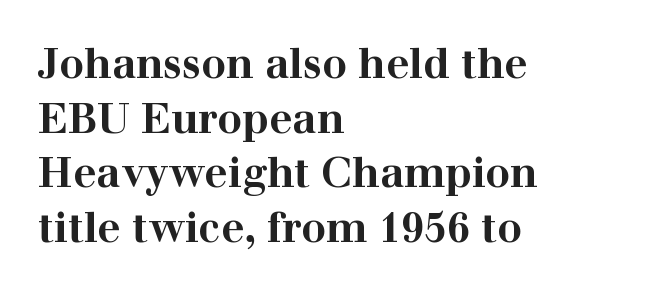
Q: Is the text bold? A: Yes.
Q: Is the text italic (slanted)? A: No, it is upright.
Q: Is the typeface a serif or a sans-serif typeface? A: Serif.
Q: Is the text underlined? A: No.
Q: How is the paragraph aligned? A: Left-aligned.
Q: Is the spacing between letters normal or unusually wide? A: Normal.
Q: Is the spacing between lines tight, normal or loose? A: Normal.
Q: Width (condensed, normal, or wide)? A: Wide.
Q: Stroke contrast? A: High.
Q: x-height? A: Medium.
Q: Monospaced? A: No.
